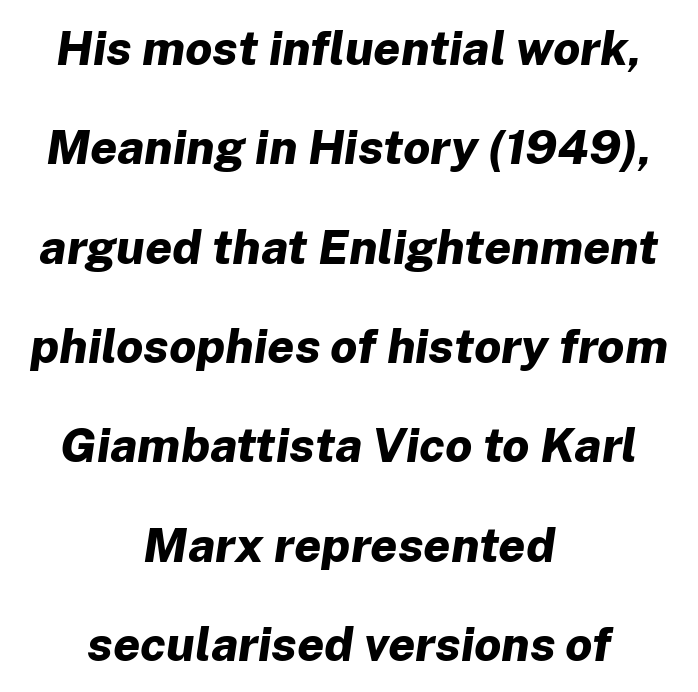
The setting favours the middle, as headings and verse often do. Inter-character spacing is left at the font's built-in metrics. Line spacing here is loose. This sample has the flowing, uneven cadence of proportional lettering. As a designer I'd log this as weight 700, bold.
